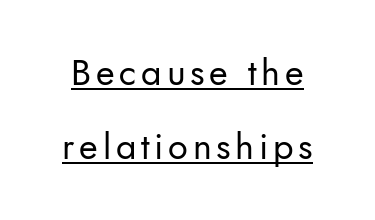
The characters are drawn with everyday or finer stroke widths. Does the type have serifs? No, each stem ends abruptly. A rule runs beneath these lines of type. Note the varied advance widths — an 'i' is clearly narrower than an 'm'. Airy leading. Every stem runs plumb, perpendicular to the baseline.
